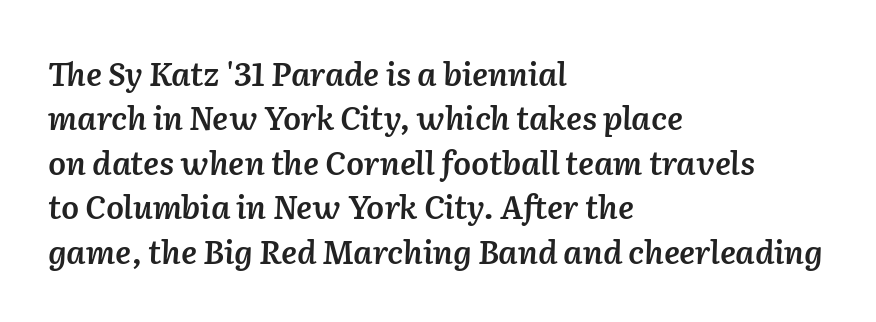
The image shows 32 px semibold type, italic (leaning right); set left-aligned, normal line spacing (1.39x), normal letter spacing, not underlined; low stroke contrast and a medium x-height.
